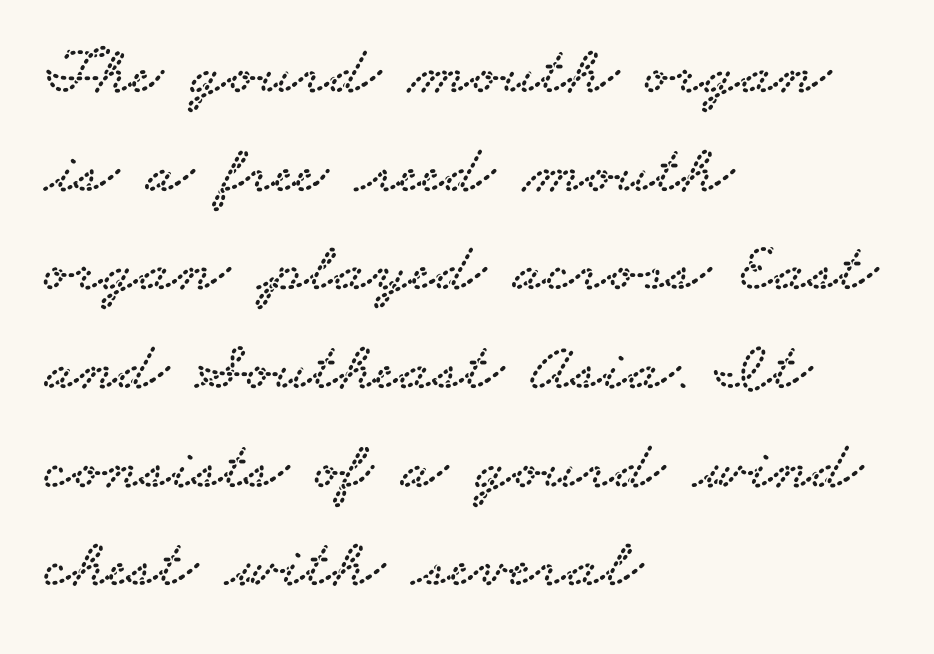
The passage shown has conventional tracking throughout. All the whitespace from short lines collects on the right. Just letters on the line, the space beneath them empty. Think of a printed novel: that variable character pitch is what you see here. Whoever set this chose a conventional vertical rhythm.
